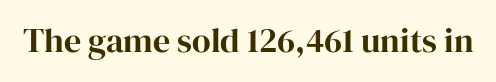
The axis of the letterforms is exactly vertical. Small tapered or slab feet sit at the stroke ends, so this counts as serif. The gap between lines stays unmarked. The passage shown is typed in a proportional face where columns would drift. This sample uses plain, unmodified letter spacing.
